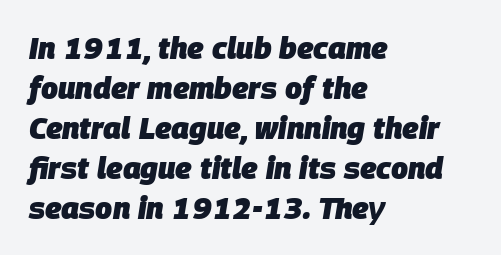
Q: Is the text bold? A: Yes.
Q: Is the text italic (slanted)? A: Yes, it leans right by about 9 degrees.
Q: Is the text underlined? A: No.
Q: How is the paragraph aligned? A: Left-aligned.
Q: Is the spacing between letters normal or unusually wide? A: Normal.
Q: Is the spacing between lines tight, normal or loose? A: Normal.
Q: Width (condensed, normal, or wide)? A: Normal.
Q: Stroke contrast? A: Low.
Q: x-height? A: Large.
Q: Monospaced? A: No.
